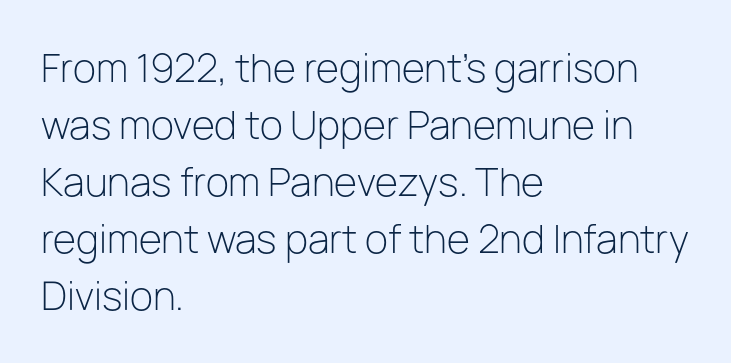
{"serif": "no", "italic": "no", "bold": "no", "weight": "light", "width": "normal", "stroke_contrast": "low", "x_height": "medium", "monospaced": "no", "underline": "no", "align": "left", "line_spacing": "normal", "line_spacing_ratio": 1.5, "letter_spacing": "normal", "letter_spacing_em": 0.0, "glyph_px": 38}
